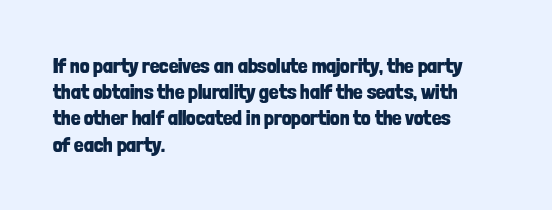
{"italic": "no", "bold": "yes", "underline": "no", "align": "left", "line_spacing": "normal", "line_spacing_ratio": 1.25, "letter_spacing": "normal", "letter_spacing_em": 0.0, "glyph_px": 21}
